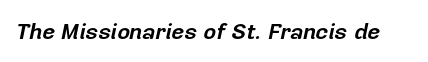
The image shows 22 px bold type, italic (leaning right); set normal letter spacing, not underlined.
